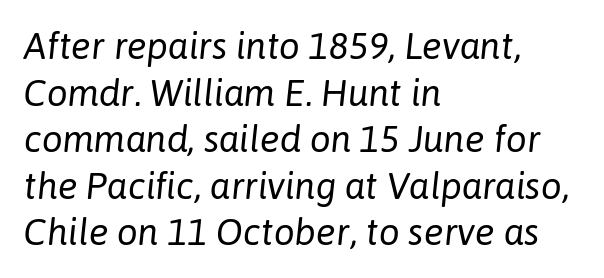
Q: Is the text bold? A: No.
Q: Is the text italic (slanted)? A: Yes, it leans right by about 6 degrees.
Q: Is the text underlined? A: No.
Q: How is the paragraph aligned? A: Left-aligned.
Q: Is the spacing between letters normal or unusually wide? A: Normal.
Q: Is the spacing between lines tight, normal or loose? A: Normal.
Q: Width (condensed, normal, or wide)? A: Normal.
Q: Stroke contrast? A: Low.
Q: x-height? A: Medium.
Q: Monospaced? A: No.
